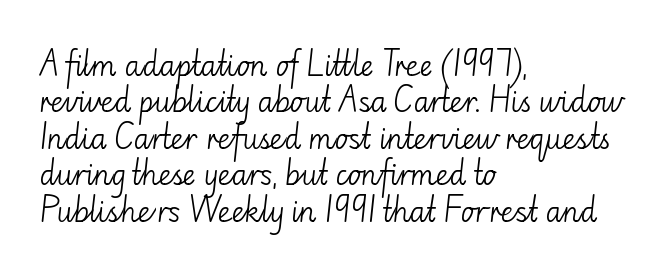
The image shows 28 px light sans-serif type; set left-aligned, normal line spacing (1.3x), normal letter spacing, not underlined; low stroke contrast and a small x-height.
